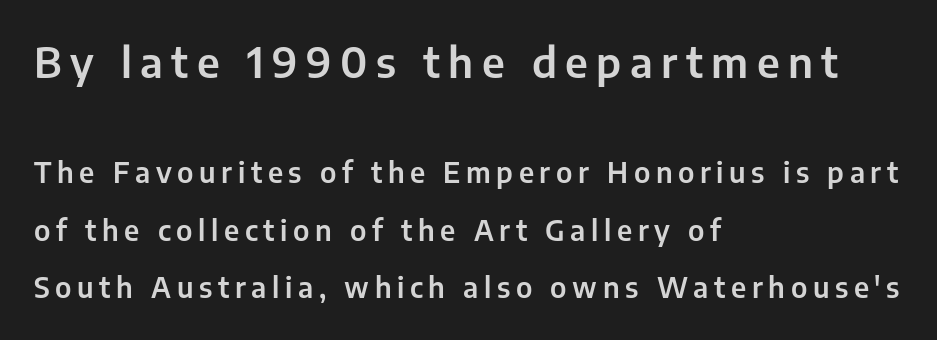
The image shows 42 px sans-serif type, upright; set left-aligned, loose line spacing (2.06x), unusually wide letter spacing (+0.2 em), not underlined; the first (top) block is 1.5x larger; low stroke contrast and a medium x-height.
